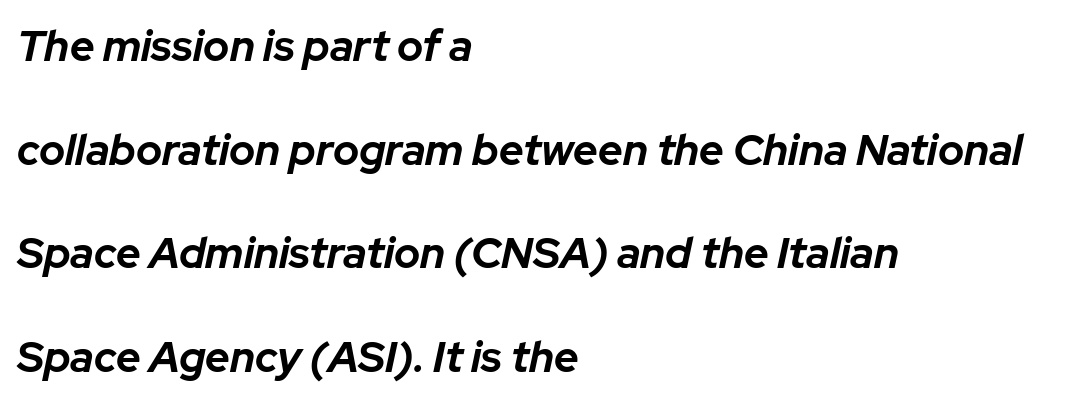
{"italic": "yes", "lean": "right", "slant_degrees": 12, "bold": "yes", "weight": "bold", "width": "normal", "stroke_contrast": "low", "x_height": "medium", "monospaced": "no", "underline": "no", "align": "left", "line_spacing": "loose", "line_spacing_ratio": 2.41, "letter_spacing": "normal", "letter_spacing_em": 0.0, "glyph_px": 43}
